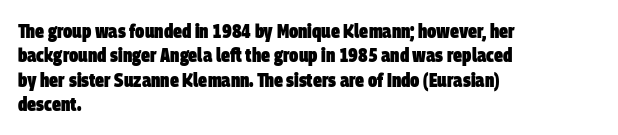
The image shows 20 px bold type; set left-aligned, line spacing 1.22x, normal letter spacing, not underlined.
